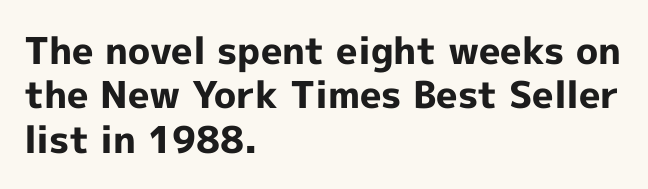
{"serif": "no", "italic": "no", "bold": "yes", "weight": "bold", "width": "normal", "x_height": "medium", "monospaced": "no", "underline": "no", "align": "left", "line_spacing_ratio": 1.2, "letter_spacing": "normal", "letter_spacing_em": 0.0, "glyph_px": 37}
